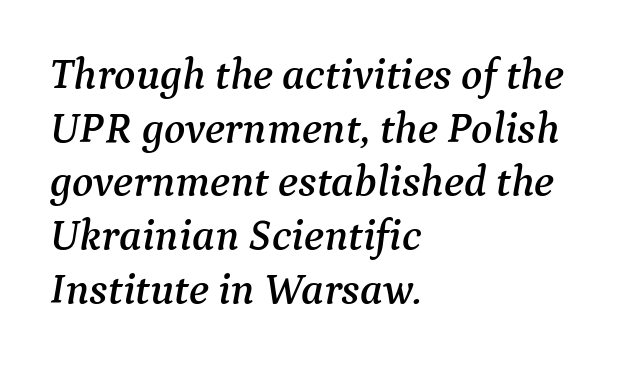
Q: Is the text italic (slanted)? A: Yes, it leans right by about 9 degrees.
Q: Is the typeface a serif or a sans-serif typeface? A: Serif.
Q: Is the text underlined? A: No.
Q: How is the paragraph aligned? A: Left-aligned.
Q: Is the spacing between letters normal or unusually wide? A: Normal.
Q: Width (condensed, normal, or wide)? A: Normal.
Q: Stroke contrast? A: Medium.
Q: x-height? A: Medium.
Q: Monospaced? A: No.
